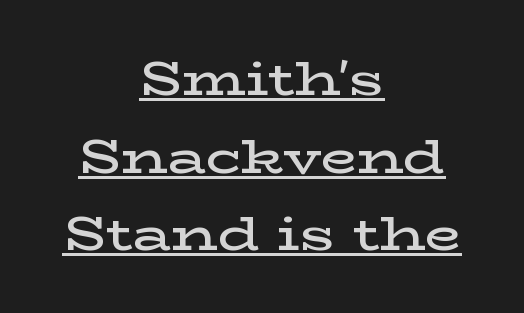
The image shows 47 px semibold, wide serif type, upright; set centered, normal line spacing (1.65x), normal letter spacing, underlined; low stroke contrast and a medium x-height.
